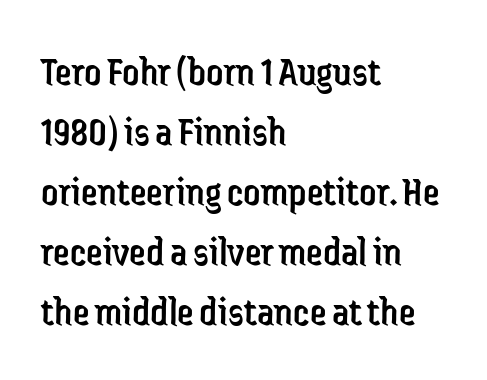
Inter-character spacing is left at the font's built-in metrics. The area under the type is left untouched. In terms of posture, this sample is upright. Ink coverage per letter is moderate at most.
